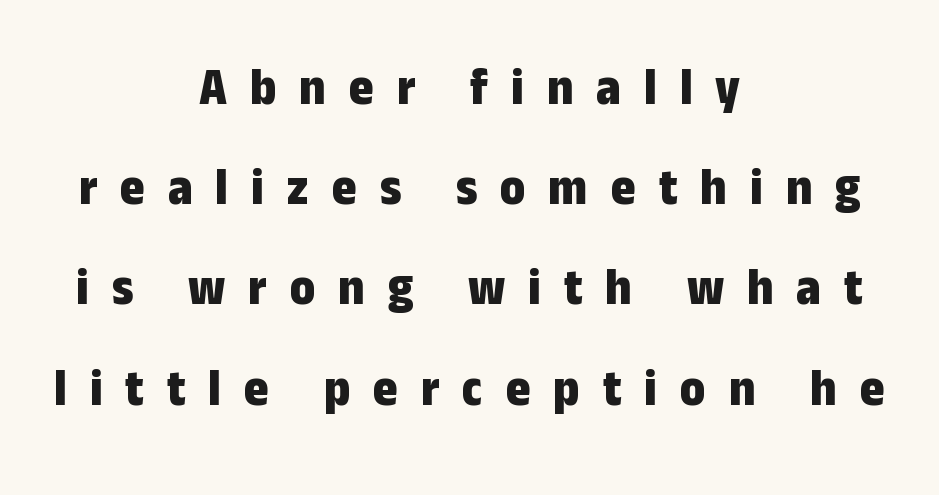
The font family rendered here belongs to the sans-serif group. The font is running at its bold setting. Each row of text sits above clean, open space. Characters follow at a spacing far wider than the type designer built in. Casual observation: everything's sitting right in the middle.
